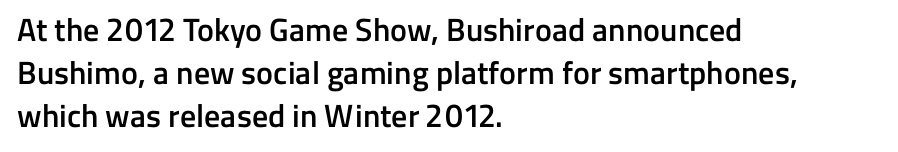
Q: Is the text bold? A: Semi-bold.
Q: Is the text italic (slanted)? A: No, it is upright.
Q: Is the typeface a serif or a sans-serif typeface? A: Sans-serif.
Q: Is the text underlined? A: No.
Q: How is the paragraph aligned? A: Left-aligned.
Q: Is the spacing between letters normal or unusually wide? A: Normal.
Q: Is the spacing between lines tight, normal or loose? A: Normal.
Q: Width (condensed, normal, or wide)? A: Normal.
Q: Stroke contrast? A: Low.
Q: x-height? A: Medium.
Q: Monospaced? A: No.
